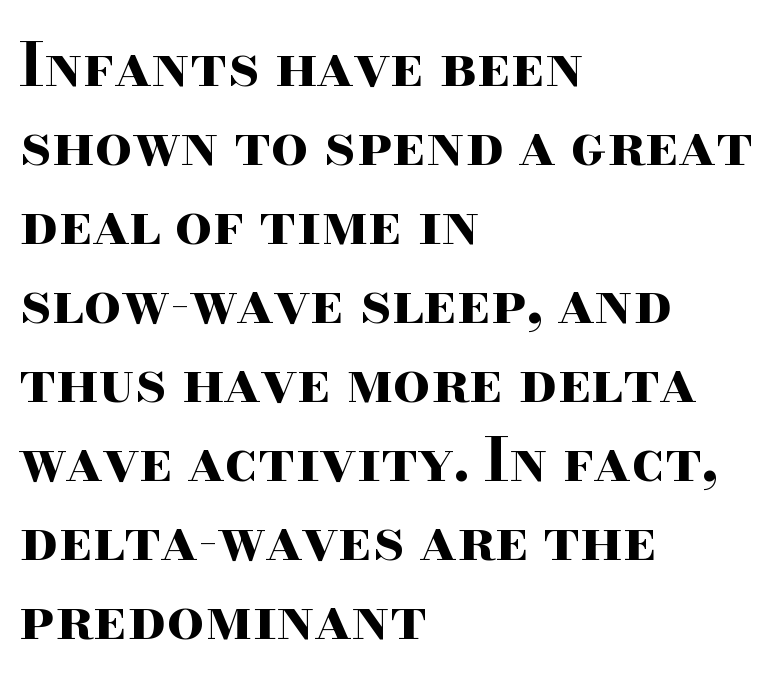
The vertical gap from one line to the next is medium. A typesetter would mark this as roman, not italic. Emphasis by weight is at full strength: bold. This rendering leaves character spacing at its baseline value. The type family on display is of the serif kind.
